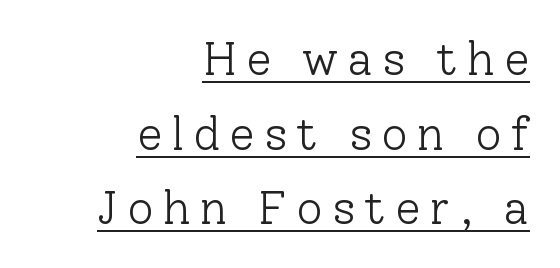
Q: Is the text bold? A: No.
Q: Is the text italic (slanted)? A: No, it is upright.
Q: Is the typeface a serif or a sans-serif typeface? A: Serif.
Q: Is the text underlined? A: Yes.
Q: How is the paragraph aligned? A: Right-aligned.
Q: Is the spacing between letters normal or unusually wide? A: Unusually wide.
Q: Is the spacing between lines tight, normal or loose? A: Normal.
Q: Width (condensed, normal, or wide)? A: Normal.
Q: Stroke contrast? A: Low.
Q: x-height? A: Medium.
Q: Monospaced? A: No.
